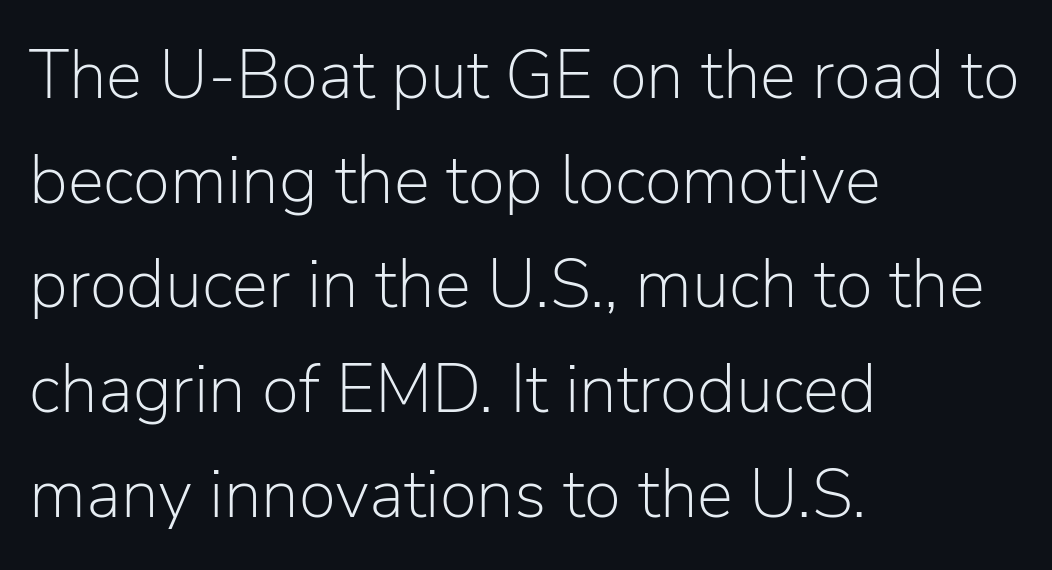
The letterforms sit at book weight or below. The lettering stays uniformly vertical, giving the passage a roman look. Which margin do the lines hug? The left one — the right edge is uneven. Note the varied advance widths — an 'i' is clearly narrower than an 'm'. Serif or sans? Sans — the stroke terminals are bare.
